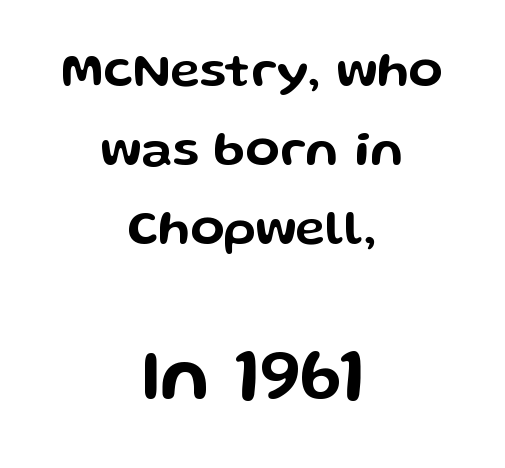
Larger block? The one below; the one above is distinctly smaller. A student would call this center alignment; a typographer would say set centered. This sample has the flowing, uneven cadence of proportional lettering. Only glyphs here, with clear space below each row.
